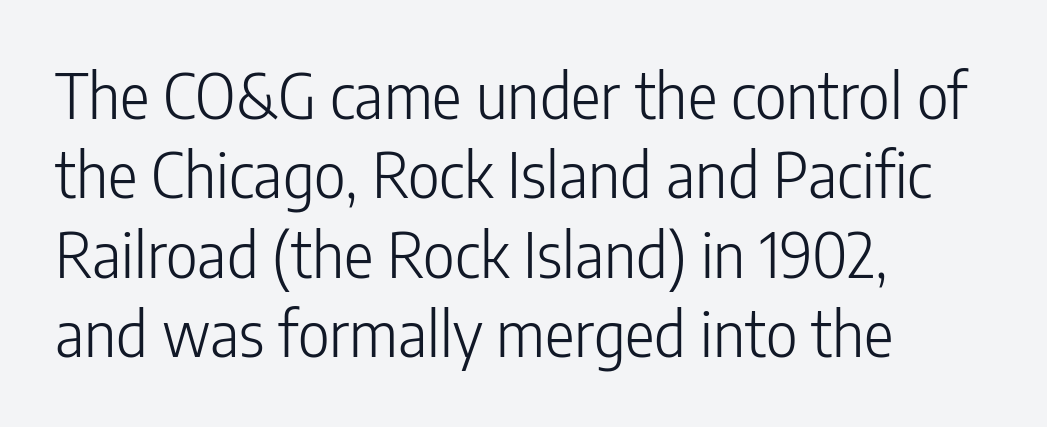
The image shows 62 px light, condensed sans-serif type, upright; set left-aligned, normal line spacing (1.28x), normal letter spacing, not underlined; low stroke contrast and a medium x-height.
